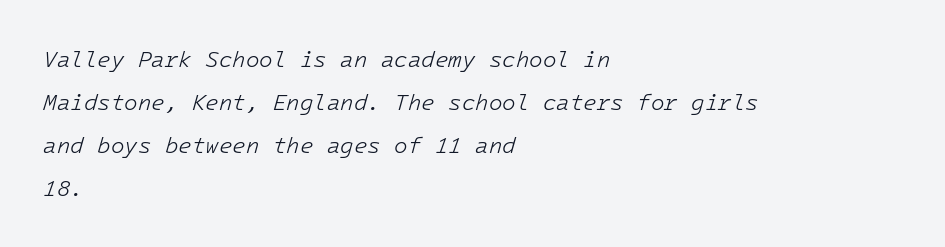
Q: Is the text bold? A: No.
Q: Is the text italic (slanted)? A: Yes, it leans right by about 16 degrees.
Q: Is the text underlined? A: No.
Q: How is the paragraph aligned? A: Left-aligned.
Q: Is the spacing between letters normal or unusually wide? A: Normal.
Q: Is the spacing between lines tight, normal or loose? A: Loose.
